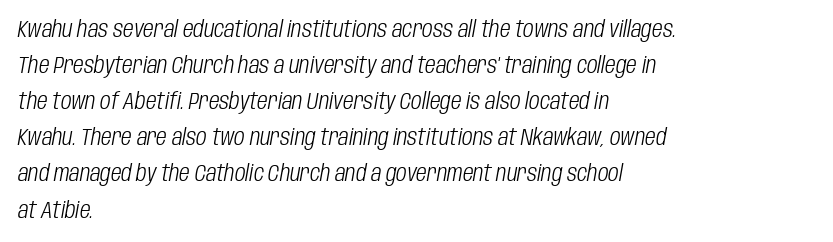
Q: Is the text bold? A: No.
Q: Is the text italic (slanted)? A: Yes, it leans right by about 10 degrees.
Q: Is the text underlined? A: No.
Q: How is the paragraph aligned? A: Left-aligned.
Q: Is the spacing between letters normal or unusually wide? A: Normal.
Q: Is the spacing between lines tight, normal or loose? A: Normal.
